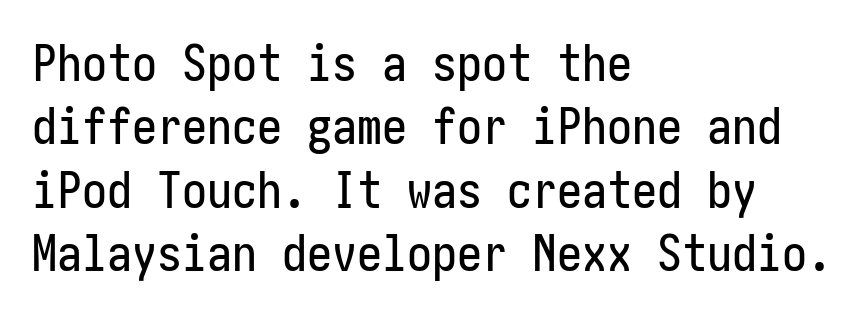
The image shows 50 px condensed sans-serif type, upright; set left-aligned, normal line spacing (1.27x), normal letter spacing, not underlined; low stroke contrast and a medium x-height.
